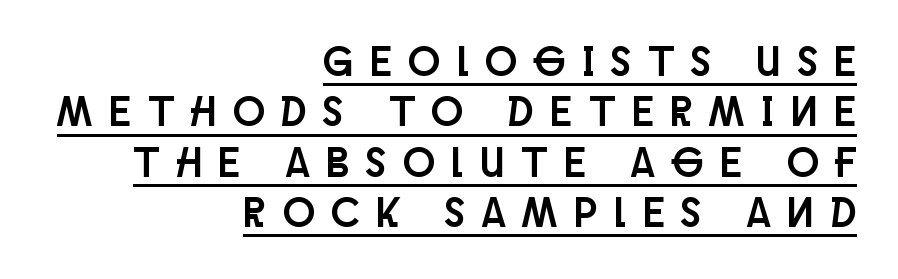
Q: Is the text italic (slanted)? A: No, it is upright.
Q: Is the typeface a serif or a sans-serif typeface? A: Sans-serif.
Q: Is the text underlined? A: Yes.
Q: How is the paragraph aligned? A: Right-aligned.
Q: Is the spacing between letters normal or unusually wide? A: Unusually wide.
Q: Width (condensed, normal, or wide)? A: Condensed.
Q: Stroke contrast? A: Low.
Q: x-height? A: Large.
Q: Monospaced? A: No.
